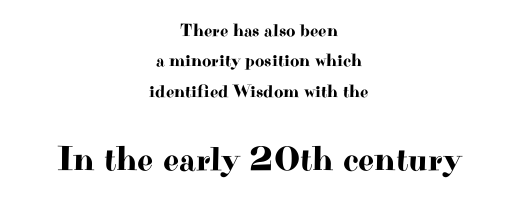
{"serif": "yes", "italic": "no", "width": "wide", "stroke_contrast": "high", "x_height": "small", "monospaced": "no", "underline": "no", "align": "center", "line_spacing": "normal", "line_spacing_ratio": 1.69, "letter_spacing": "normal", "letter_spacing_em": 0.0, "larger_block": "second", "size_ratio": 1.94, "glyph_px": 35}
